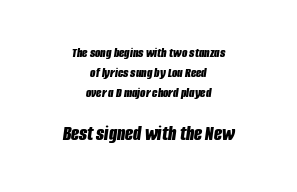
The image shows 21 px bold type, italic (leaning right); set centered, normal line spacing (1.44x), normal letter spacing, not underlined; the second (bottom) block is 1.5x larger.
